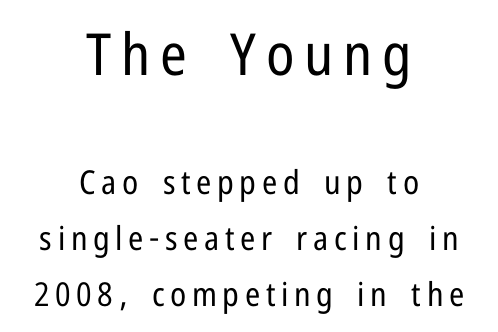
The image shows 58 px regular-weight, condensed sans-serif type, upright; set centered, normal line spacing (1.69x), not underlined; the first (top) block is 1.76x larger; low stroke contrast and a medium x-height.
